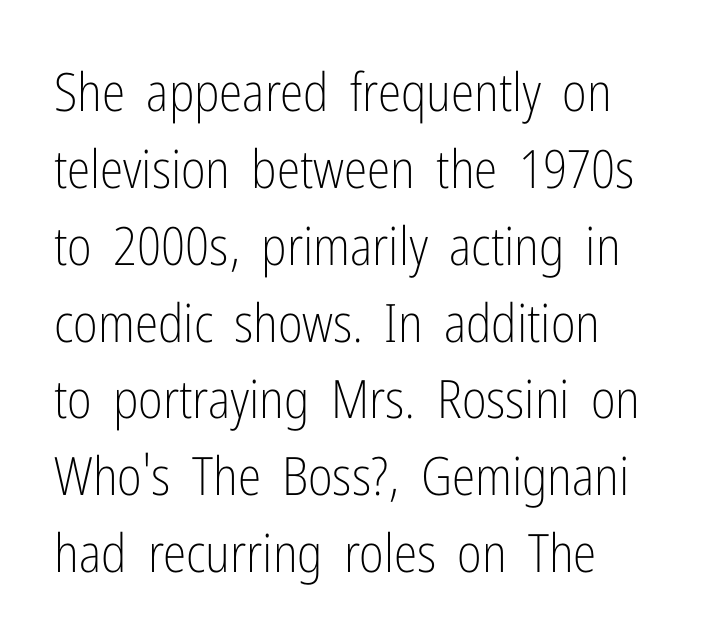
The image shows 53 px light, condensed sans-serif type, upright; set normal line spacing (1.45x), normal letter spacing, not underlined; low stroke contrast and a medium x-height.
